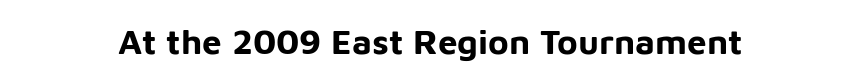
{"serif": "no", "italic": "no", "bold": "yes", "weight": "bold", "width": "normal", "stroke_contrast": "low", "x_height": "medium", "monospaced": "no", "underline": "no", "letter_spacing": "normal", "letter_spacing_em": 0.0, "glyph_px": 35}
